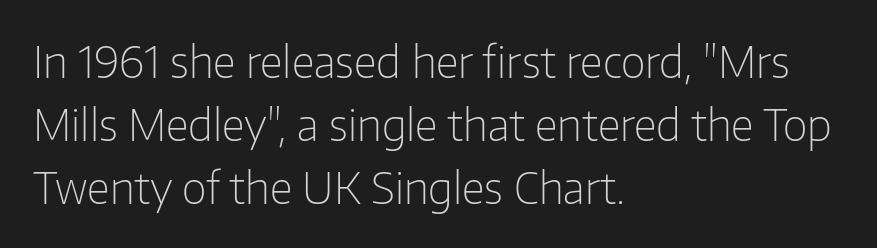
One glance says typical: line gaps are just what's usual. The typesetting does not lean heavy: it is not bold. The setting favours the left margin, as ordinary paragraphs usually do. The horizontal fit of the characters is conventional and even. The letters stand upright; this is a roman face. Each row of text sits above clean, open space.
